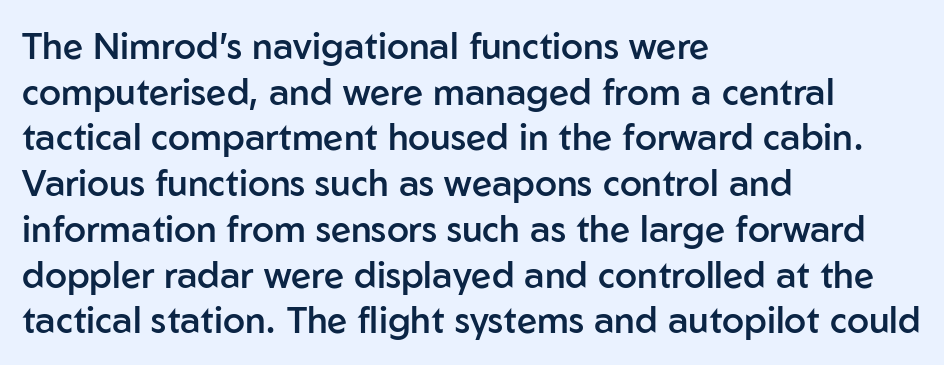
The image shows 36 px semibold sans-serif type, upright; set left-aligned, normal line spacing (1.27x), normal letter spacing, not underlined; low stroke contrast and a medium x-height.
